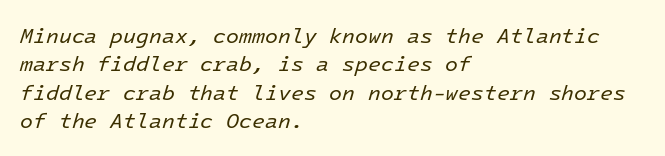
{"italic": "yes", "lean": "right", "slant_degrees": 16, "bold": "no", "underline": "no", "align": "left", "line_spacing": "normal", "line_spacing_ratio": 1.35, "letter_spacing": "normal", "letter_spacing_em": 0.0, "glyph_px": 21}
